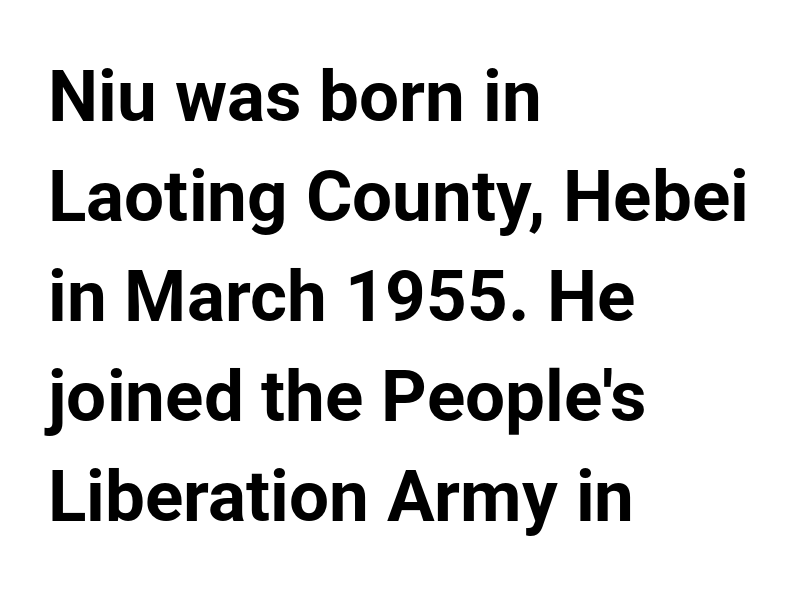
{"serif": "no", "italic": "no", "bold": "yes", "weight": "bold", "width": "normal", "stroke_contrast": "low", "x_height": "medium", "monospaced": "no", "underline": "no", "align": "left", "line_spacing": "normal", "line_spacing_ratio": 1.41, "letter_spacing": "normal", "letter_spacing_em": 0.0, "glyph_px": 71}
